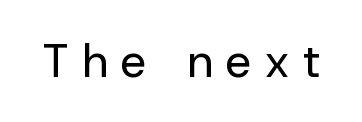
This sample uses a sans-serif face. Someone cranked the tracking dial way up on this one. Underlining? Definitely not there. This sample has the flowing, uneven cadence of proportional lettering. Stroke thickness stays within the range of a standard reading face or lighter. The letters stand straight up with perfectly vertical stems.
